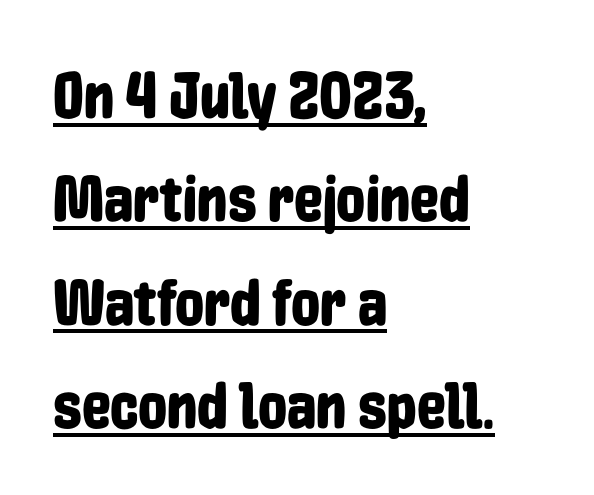
{"serif": "no", "italic": "no", "width": "condensed", "stroke_contrast": "low", "x_height": "medium", "monospaced": "no", "underline": "yes", "align": "left", "line_spacing": "normal", "line_spacing_ratio": 1.59, "letter_spacing": "normal", "letter_spacing_em": 0.0, "glyph_px": 65}
